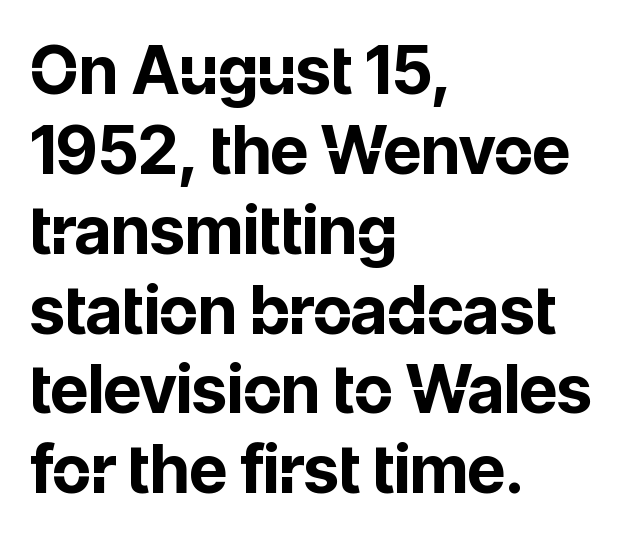
The image shows 66 px bold sans-serif type, upright; set left-aligned, line spacing 1.21x, normal letter spacing, not underlined; low stroke contrast and a medium x-height.
